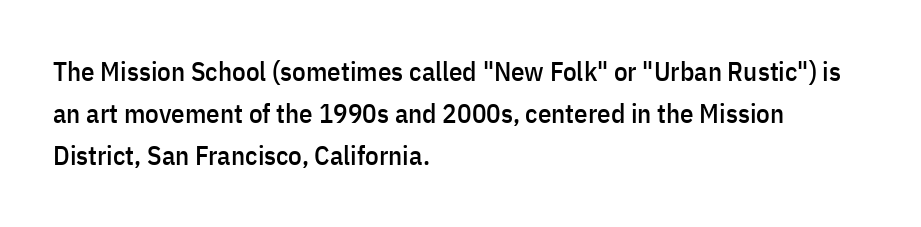
Q: Is the text italic (slanted)? A: No, it is upright.
Q: Is the text underlined? A: No.
Q: How is the paragraph aligned? A: Left-aligned.
Q: Is the spacing between letters normal or unusually wide? A: Normal.
Q: Is the spacing between lines tight, normal or loose? A: Normal.
